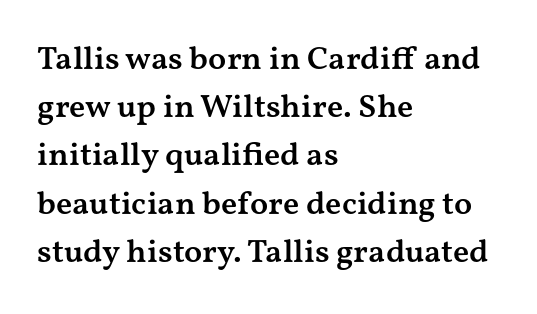
The image shows 33 px semibold, wide serif type, upright; set left-aligned, normal line spacing (1.46x), normal letter spacing, not underlined; medium stroke contrast and a medium x-height.
